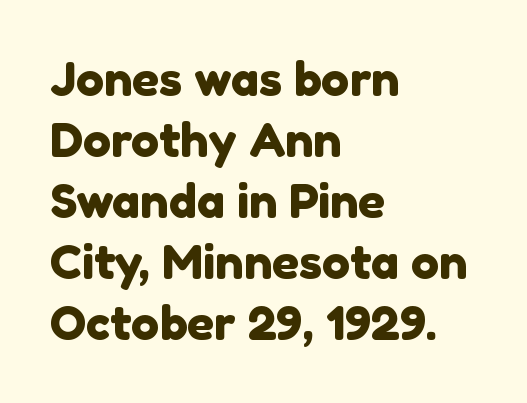
Q: Is the typeface a serif or a sans-serif typeface? A: Sans-serif.
Q: Is the text underlined? A: No.
Q: How is the paragraph aligned? A: Left-aligned.
Q: Is the spacing between letters normal or unusually wide? A: Normal.
Q: Is the spacing between lines tight, normal or loose? A: Normal.
Q: Width (condensed, normal, or wide)? A: Normal.
Q: x-height? A: Medium.
Q: Monospaced? A: No.
